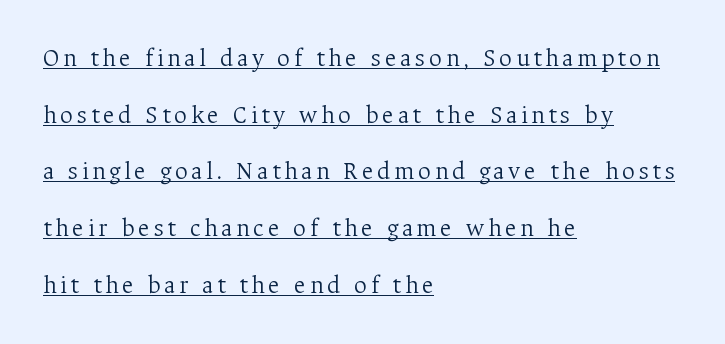
The image shows 25 px text type, upright; set left-aligned, loose line spacing (2.27x), underlined.
